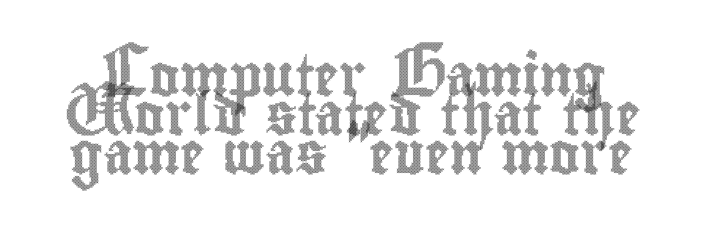
Q: Is the text italic (slanted)? A: No, it is upright.
Q: Is the text underlined? A: No.
Q: Is the spacing between letters normal or unusually wide? A: Normal.
Q: Is the spacing between lines tight, normal or loose? A: Tight.
Q: Width (condensed, normal, or wide)? A: Condensed.
Q: x-height? A: Small.
Q: Monospaced? A: No.
